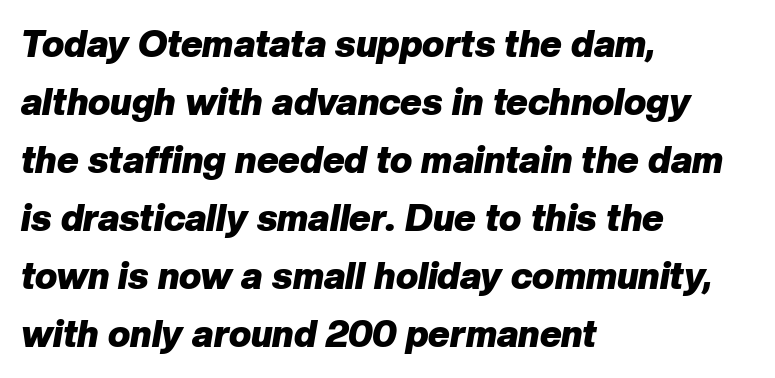
{"italic": "yes", "lean": "right", "slant_degrees": 10, "bold": "yes", "weight": "heavy", "width": "normal", "stroke_contrast": "low", "x_height": "medium", "monospaced": "no", "underline": "no", "align": "left", "line_spacing": "normal", "line_spacing_ratio": 1.57, "letter_spacing": "normal", "letter_spacing_em": 0.0, "glyph_px": 37}
